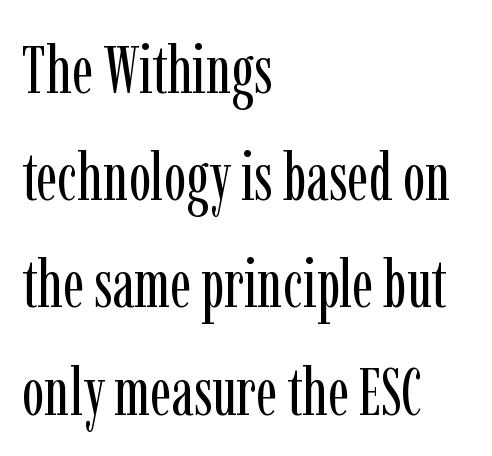
The image shows 67 px regular-weight, condensed serif type, upright; set left-aligned, normal line spacing (1.6x), normal letter spacing, not underlined; low stroke contrast and a medium x-height.
